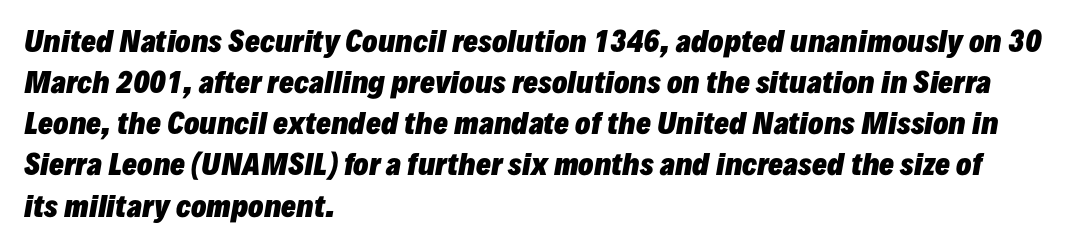
The setting favours the left margin, as ordinary paragraphs usually do. Standard letterfit; no display-style spreading of the glyphs. Tall strokes in this sample are angled rather than plumb. Typesetter's note: full bold, strokes at maximum text heaviness.
